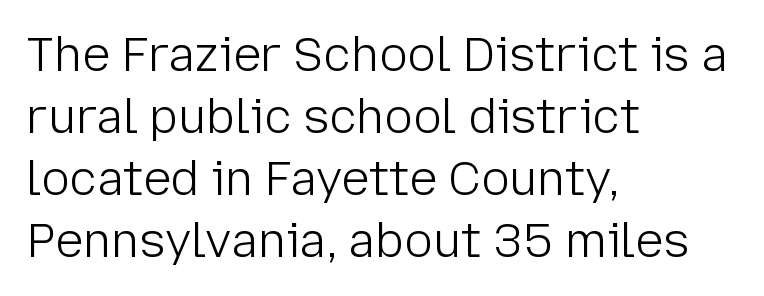
The image shows 47 px light sans-serif type, upright; set left-aligned, normal line spacing (1.32x), normal letter spacing, not underlined; low stroke contrast and a medium x-height.
